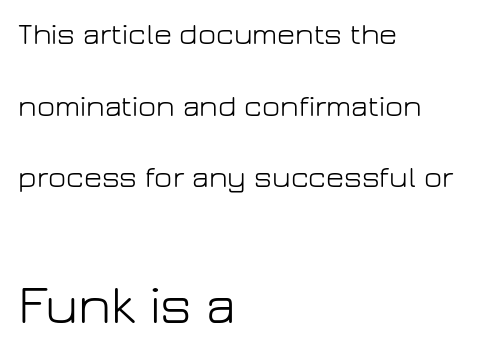
Nothing sits at the stroke ends, so this counts as sans-serif. Between one letter and the next there's only the usual sliver of space. Line beginnings align vertically; line endings do not. The passage shown begins with its smaller block and ends with its larger one. In terms of leading, this rendering errs on the spacious side. Tall strokes in this sample are plumb rather than angled.
